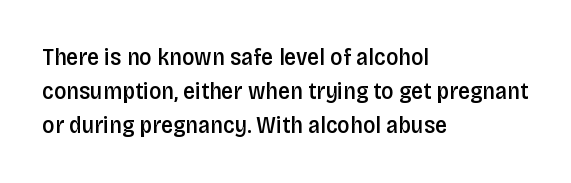
The image shows 24 px text type, upright; set left-aligned, normal line spacing (1.42x), normal letter spacing, not underlined.
